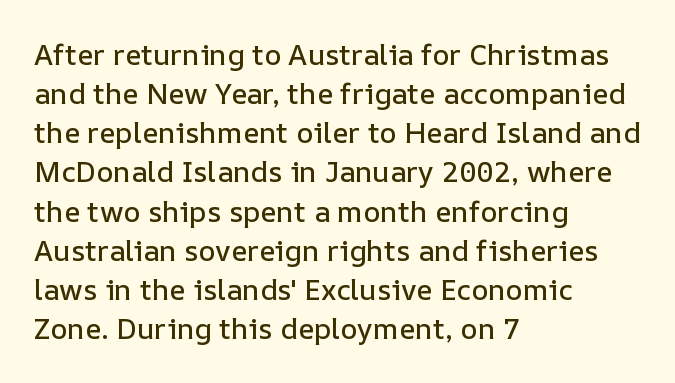
Q: Is the text italic (slanted)? A: No, it is upright.
Q: Is the text underlined? A: No.
Q: How is the paragraph aligned? A: Left-aligned.
Q: Is the spacing between letters normal or unusually wide? A: Normal.
Q: Is the spacing between lines tight, normal or loose? A: Normal.
Q: Width (condensed, normal, or wide)? A: Normal.
Q: Stroke contrast? A: Low.
Q: x-height? A: Medium.
Q: Monospaced? A: No.
